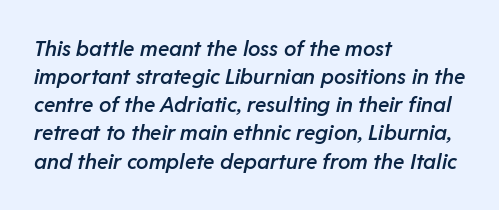
The image shows 21 px text type, italic (leaning right); set left-aligned, normal line spacing (1.34x), normal letter spacing, not underlined.
